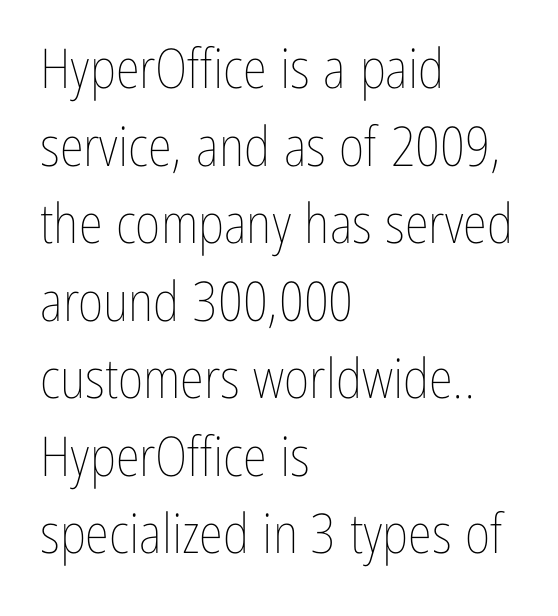
The image shows 55 px thin, condensed type, upright; set left-aligned, normal line spacing (1.41x), normal letter spacing, not underlined; low stroke contrast and a medium x-height.
